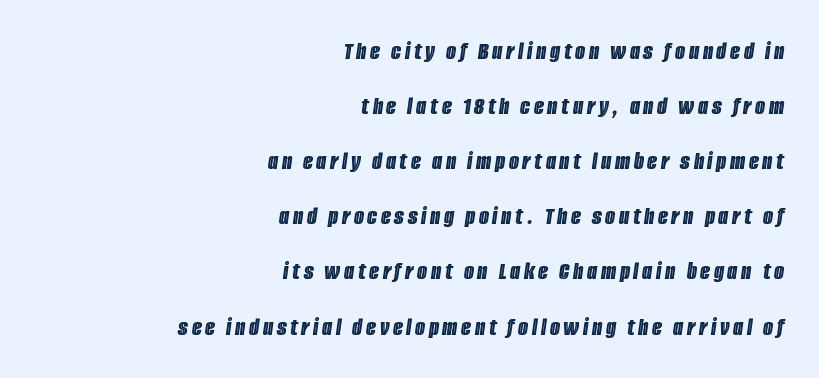
The image shows 26 px text type, italic (leaning right); set right-aligned, loose line spacing (2.12x), not underlined.
